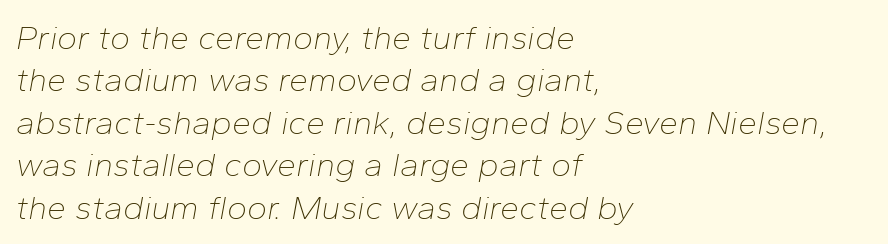
{"italic": "yes", "lean": "right", "slant_degrees": 10, "bold": "no", "weight": "thin", "width": "normal", "stroke_contrast": "low", "x_height": "medium", "monospaced": "no", "underline": "no", "align": "left", "line_spacing": "normal", "line_spacing_ratio": 1.25, "letter_spacing": "normal", "letter_spacing_em": 0.0, "glyph_px": 34}
